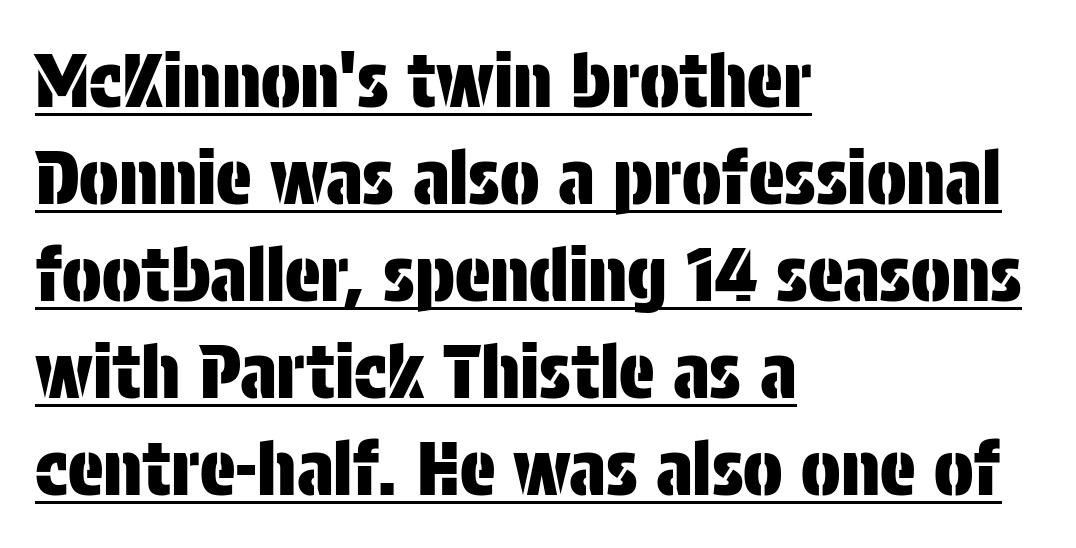
The image shows 74 px condensed sans-serif type, upright; set left-aligned, normal line spacing (1.31x), normal letter spacing, underlined; low stroke contrast and a large x-height.
